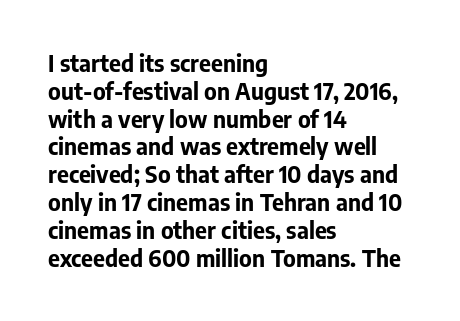
The image shows 23 px bold type, upright; set left-aligned, line spacing 1.21x, normal letter spacing, not underlined.
